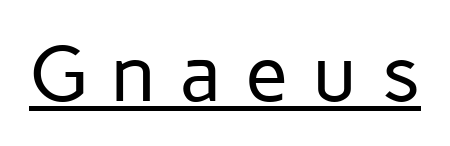
Q: Is the text bold? A: No.
Q: Is the text italic (slanted)? A: No, it is upright.
Q: Is the typeface a serif or a sans-serif typeface? A: Sans-serif.
Q: Is the text underlined? A: Yes.
Q: Is the spacing between letters normal or unusually wide? A: Unusually wide.
Q: Width (condensed, normal, or wide)? A: Normal.
Q: Stroke contrast? A: Low.
Q: x-height? A: Medium.
Q: Monospaced? A: No.
